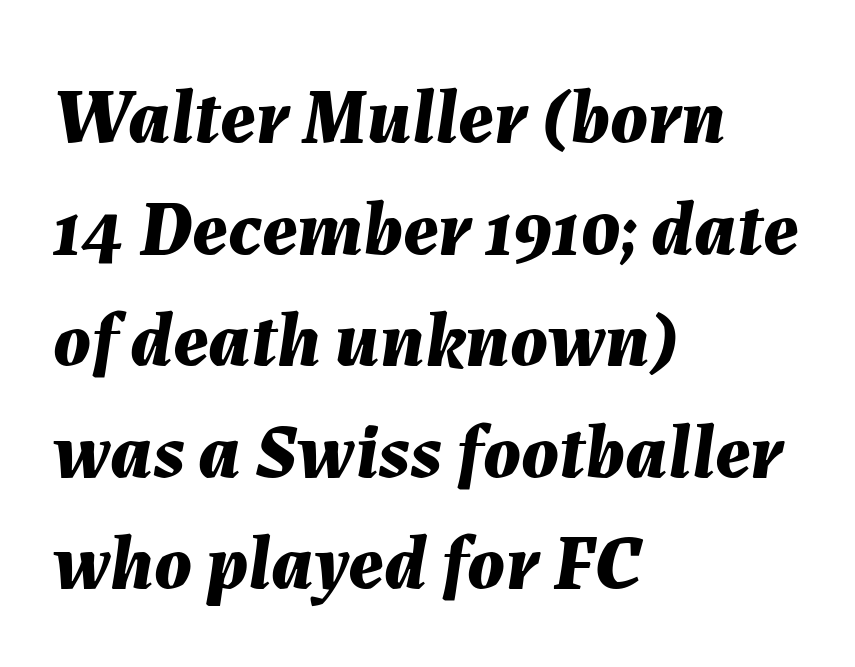
{"italic": "yes", "lean": "right", "slant_degrees": 7, "bold": "yes", "weight": "bold", "width": "normal", "stroke_contrast": "medium", "x_height": "medium", "monospaced": "no", "underline": "no", "align": "left", "line_spacing": "normal", "line_spacing_ratio": 1.43, "letter_spacing": "normal", "letter_spacing_em": 0.0, "glyph_px": 78}
